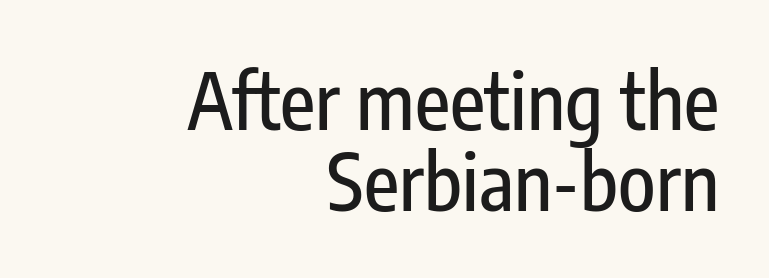
Stroke terminals: plain, sans-serif. Right-aligned paragraph, ragged on the left. A roman cut, with each character standing at attention. The passage shown is typed in a proportional face where columns would drift. A typesetter would call this leading minimal, almost set solid.
